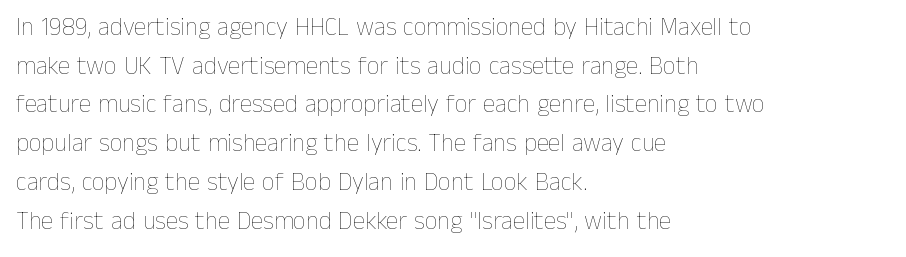
{"italic": "no", "bold": "no", "underline": "no", "align": "left", "line_spacing": "normal", "line_spacing_ratio": 1.55, "letter_spacing": "normal", "letter_spacing_em": 0.0, "glyph_px": 25}
